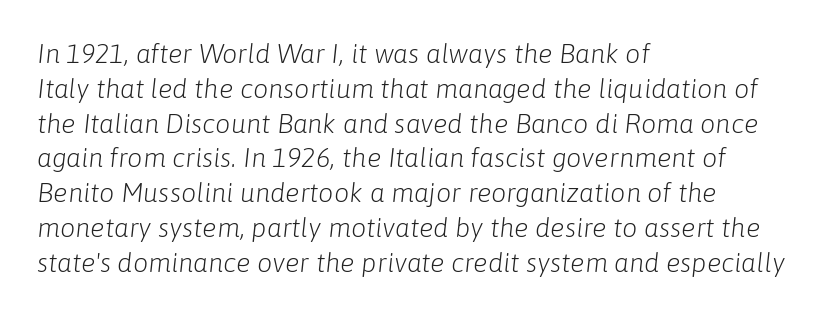
The image shows 27 px text type, italic (leaning right); set left-aligned, normal line spacing (1.29x), normal letter spacing, not underlined.
